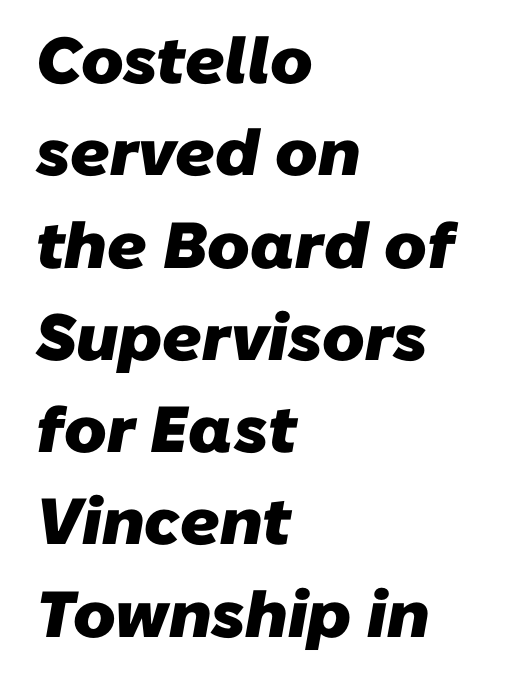
Q: Is the text bold? A: Yes.
Q: Is the typeface a serif or a sans-serif typeface? A: Sans-serif.
Q: Is the text underlined? A: No.
Q: How is the paragraph aligned? A: Left-aligned.
Q: Is the spacing between letters normal or unusually wide? A: Normal.
Q: Is the spacing between lines tight, normal or loose? A: Normal.
Q: Width (condensed, normal, or wide)? A: Normal.
Q: Stroke contrast? A: Low.
Q: x-height? A: Medium.
Q: Monospaced? A: No.
